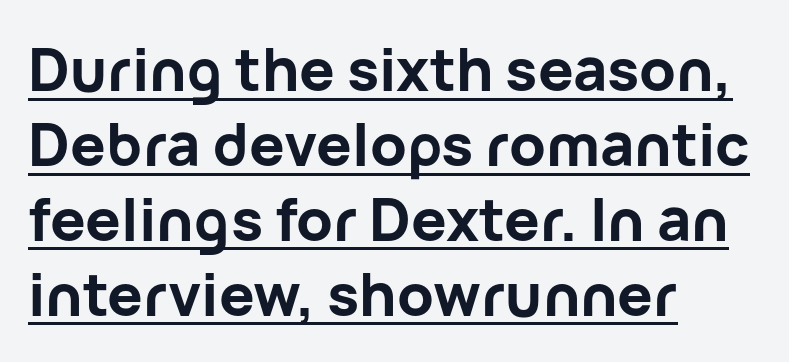
{"serif": "no", "italic": "no", "bold": "yes", "weight": "bold", "width": "normal", "stroke_contrast": "low", "x_height": "medium", "monospaced": "no", "underline": "yes", "align": "left", "line_spacing": "normal", "line_spacing_ratio": 1.27, "letter_spacing": "normal", "letter_spacing_em": 0.0, "glyph_px": 59}
